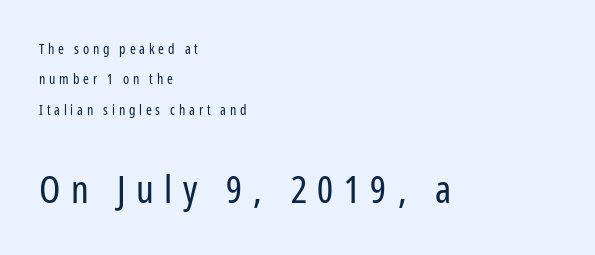
The area under the type is left untouched. Weight: in the light-to-regular range. Letter spacing: wide. Size hierarchy here favors the trailing block over the leading one. Each new line begins a long way beneath the previous one. The lettering stays uniformly vertical, giving the passage a roman look.
